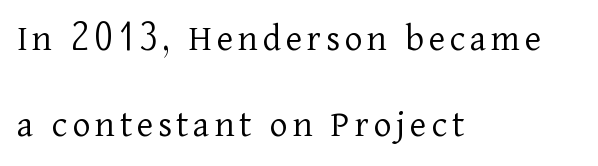
Q: Is the text bold? A: No.
Q: Is the text italic (slanted)? A: No, it is upright.
Q: Is the typeface a serif or a sans-serif typeface? A: Serif.
Q: Is the text underlined? A: No.
Q: How is the paragraph aligned? A: Left-aligned.
Q: Is the spacing between lines tight, normal or loose? A: Loose.
Q: Width (condensed, normal, or wide)? A: Normal.
Q: Stroke contrast? A: Low.
Q: x-height? A: Medium.
Q: Monospaced? A: No.
